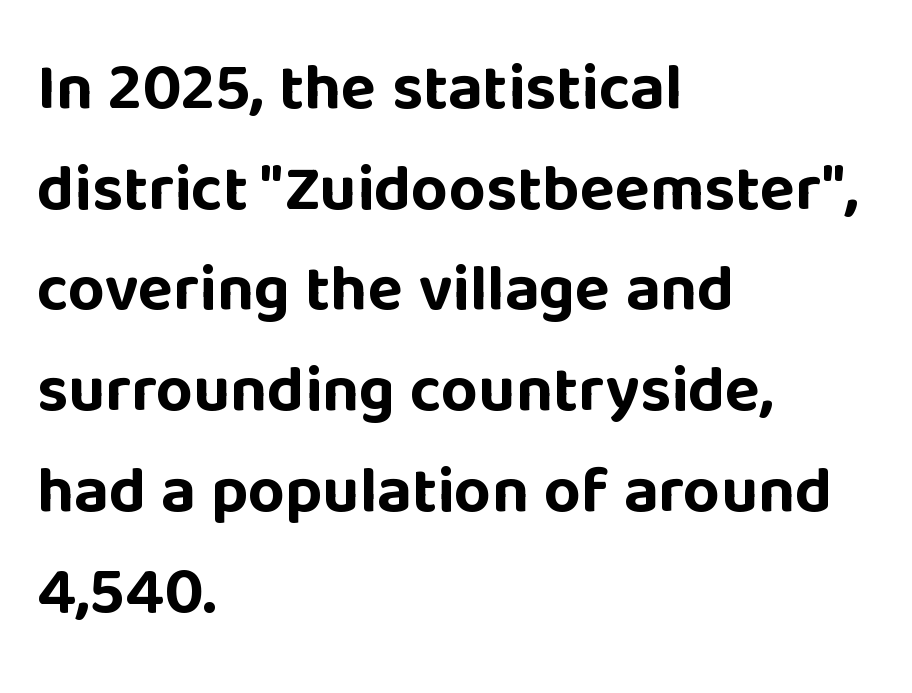
The image shows 65 px bold sans-serif type, upright; set left-aligned, normal line spacing (1.55x), normal letter spacing, not underlined; low stroke contrast and a large x-height.
